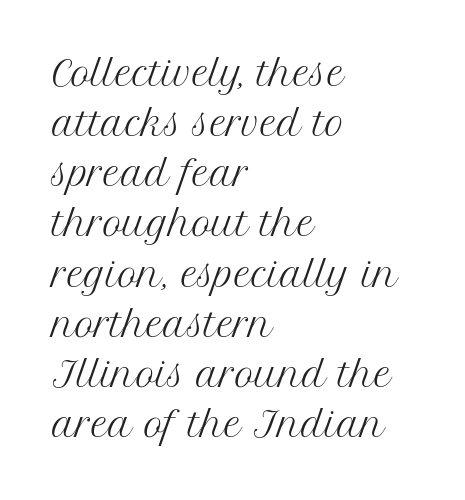
{"bold": "no", "weight": "regular", "width": "normal", "stroke_contrast": "medium", "x_height": "medium", "monospaced": "no", "underline": "no", "align": "left", "line_spacing": "normal", "line_spacing_ratio": 1.52, "letter_spacing": "normal", "letter_spacing_em": 0.0, "glyph_px": 33}
